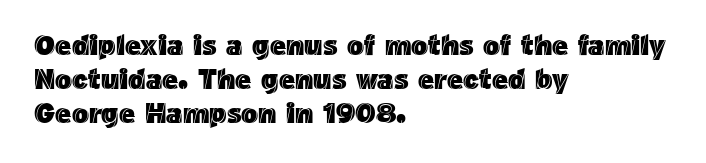
{"italic": "no", "width": "normal", "x_height": "medium", "monospaced": "no", "underline": "no", "align": "left", "line_spacing_ratio": 1.21, "letter_spacing": "normal", "letter_spacing_em": 0.0, "glyph_px": 28}
